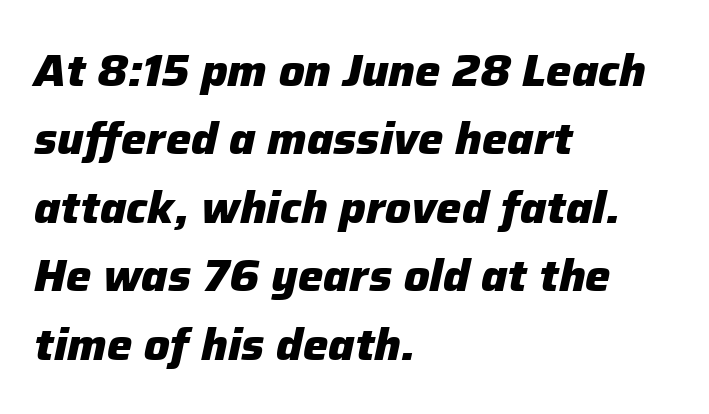
Q: Is the text bold? A: Yes.
Q: Is the text italic (slanted)? A: Yes, it leans right by about 12 degrees.
Q: Is the text underlined? A: No.
Q: How is the paragraph aligned? A: Left-aligned.
Q: Is the spacing between letters normal or unusually wide? A: Normal.
Q: Is the spacing between lines tight, normal or loose? A: Normal.
Q: Width (condensed, normal, or wide)? A: Normal.
Q: Stroke contrast? A: Low.
Q: x-height? A: Medium.
Q: Monospaced? A: No.
